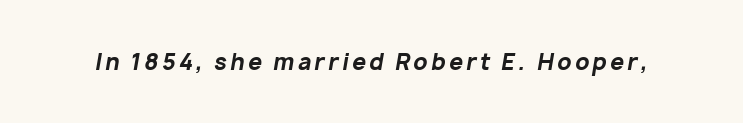
{"italic": "yes", "lean": "right", "slant_degrees": 10, "bold": "yes", "underline": "no", "glyph_px": 22}
